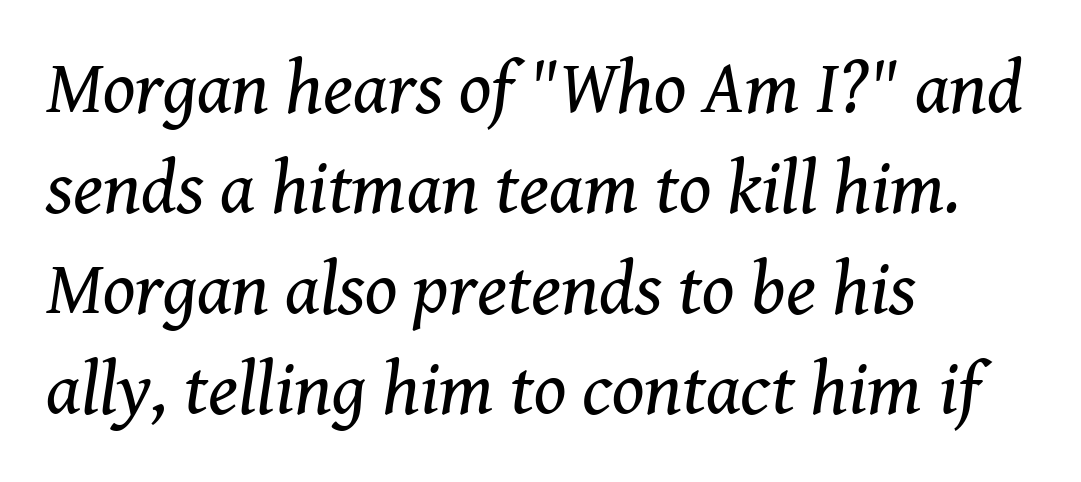
{"serif": "yes", "italic": "yes", "lean": "right", "slant_degrees": 8, "bold": "no", "weight": "regular", "width": "normal", "stroke_contrast": "medium", "x_height": "medium", "monospaced": "no", "underline": "no", "align": "left", "line_spacing": "normal", "line_spacing_ratio": 1.34, "letter_spacing": "normal", "letter_spacing_em": 0.0, "glyph_px": 75}
